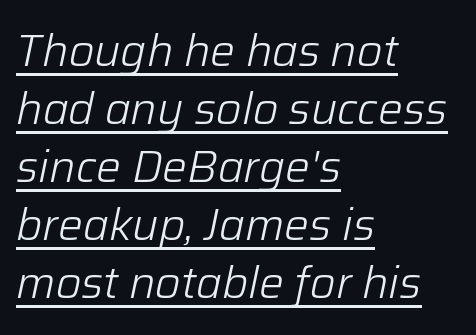
Quick note: interline space is typical. Short note: letters normally spaced. These lines stack with their left ends in a neat column. A rule runs beneath these lines of type. Weight: regular or lighter.
